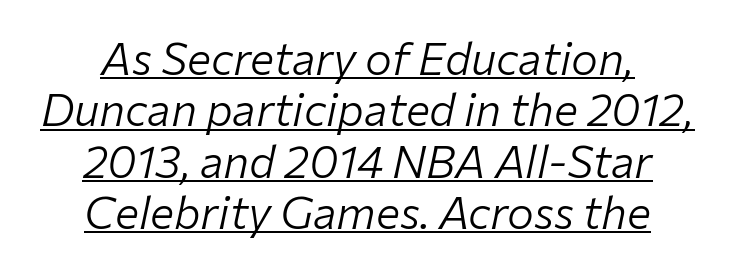
Q: Is the text bold? A: No.
Q: Is the text italic (slanted)? A: Yes, it leans right by about 12 degrees.
Q: Is the text underlined? A: Yes.
Q: How is the paragraph aligned? A: Centered.
Q: Is the spacing between letters normal or unusually wide? A: Normal.
Q: Is the spacing between lines tight, normal or loose? A: Tight.
Q: Width (condensed, normal, or wide)? A: Normal.
Q: Stroke contrast? A: Low.
Q: x-height? A: Medium.
Q: Monospaced? A: No.
